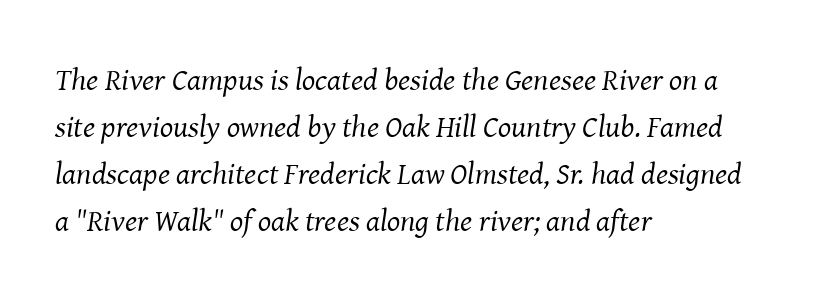
Q: Is the text bold? A: No.
Q: Is the text italic (slanted)? A: Yes, it leans right by about 8 degrees.
Q: Is the typeface a serif or a sans-serif typeface? A: Serif.
Q: Is the text underlined? A: No.
Q: How is the paragraph aligned? A: Left-aligned.
Q: Is the spacing between letters normal or unusually wide? A: Normal.
Q: Is the spacing between lines tight, normal or loose? A: Normal.
Q: Width (condensed, normal, or wide)? A: Normal.
Q: Stroke contrast? A: Medium.
Q: x-height? A: Medium.
Q: Monospaced? A: No.
